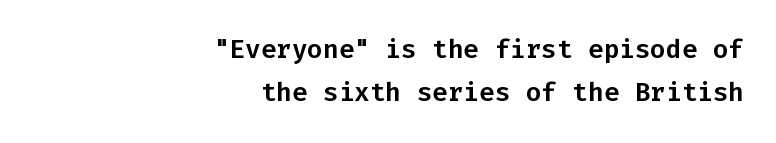
The image shows 26 px text type, upright; set right-aligned, normal line spacing (1.66x), normal letter spacing, not underlined.
